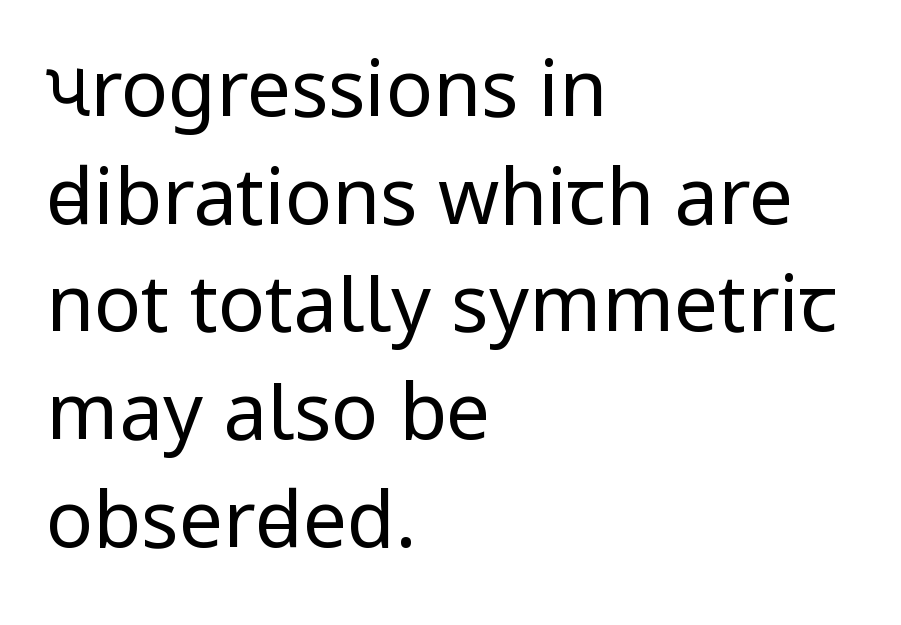
Q: Is the text bold? A: No.
Q: Is the text italic (slanted)? A: No, it is upright.
Q: Is the typeface a serif or a sans-serif typeface? A: Sans-serif.
Q: Is the text underlined? A: No.
Q: How is the paragraph aligned? A: Left-aligned.
Q: Is the spacing between letters normal or unusually wide? A: Normal.
Q: Is the spacing between lines tight, normal or loose? A: Normal.
Q: Width (condensed, normal, or wide)? A: Condensed.
Q: Stroke contrast? A: Low.
